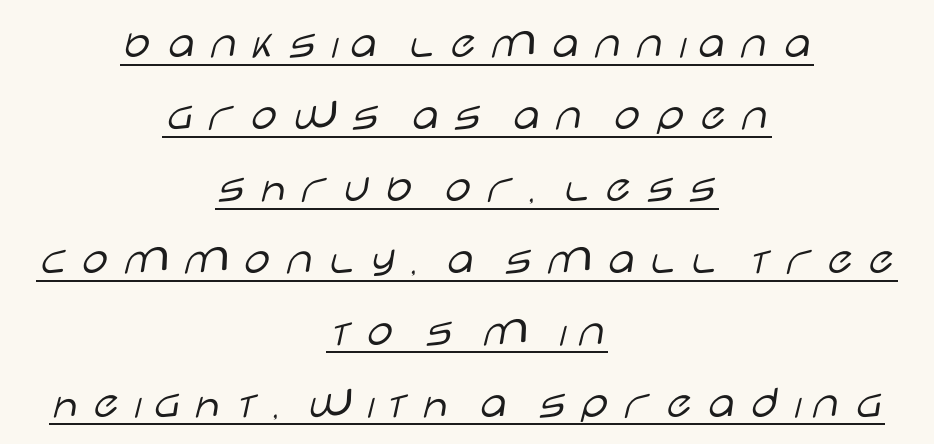
This sample uses a sans-serif face. These lines have a slow, spaced-out rhythm from letter to letter. Where is the straight margin? There isn't one; the lines are centered. Beneath each row of characters lies a ruled line. In terms of leading, this rendering sits right in the middle.
